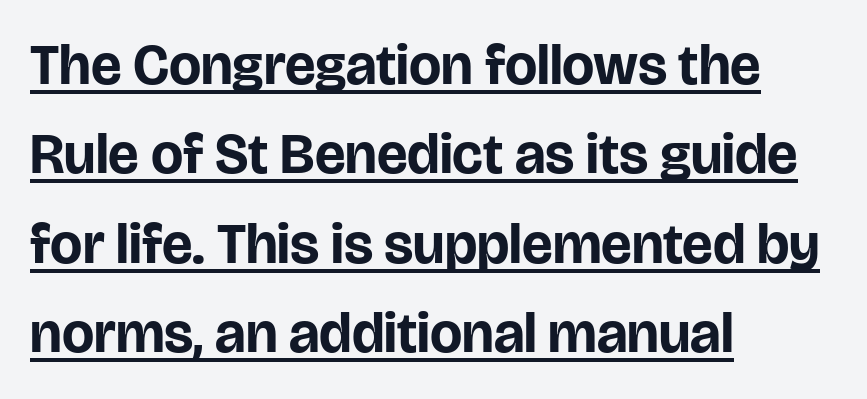
Teacher's note: observe the even left margin — that is flush-left alignment. Observe the ordinary spacing: letters are neighbours, not strangers. Notice how thick the strokes are: this is what a full bold looks like. Honestly, the row spacing looks completely unremarkable.
